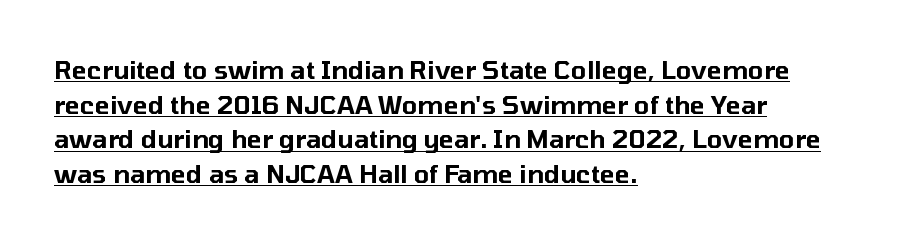
{"italic": "no", "underline": "yes", "align": "left", "line_spacing": "normal", "line_spacing_ratio": 1.39, "letter_spacing": "normal", "letter_spacing_em": 0.0, "glyph_px": 25}
